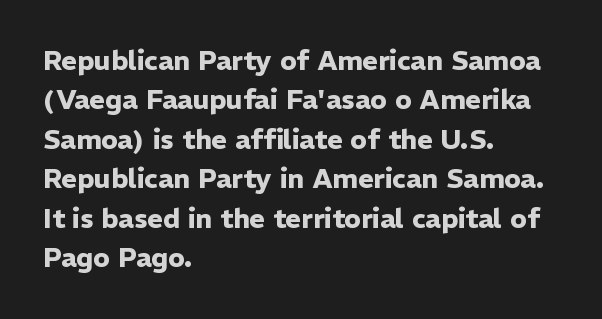
Q: Is the text bold? A: Yes.
Q: Is the text italic (slanted)? A: No, it is upright.
Q: Is the text underlined? A: No.
Q: How is the paragraph aligned? A: Left-aligned.
Q: Is the spacing between letters normal or unusually wide? A: Normal.
Q: Is the spacing between lines tight, normal or loose? A: Normal.
